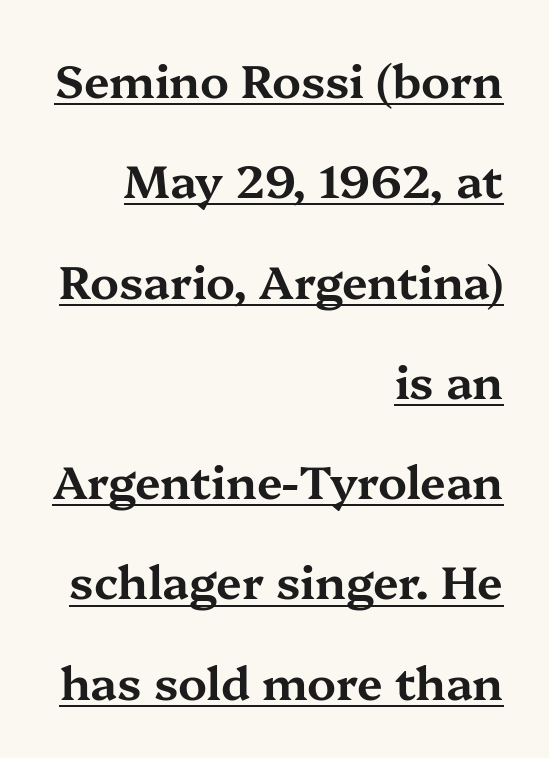
The image shows 46 px wide serif type, upright; set right-aligned, loose line spacing (2.18x), normal letter spacing, underlined; medium stroke contrast and a medium x-height.
